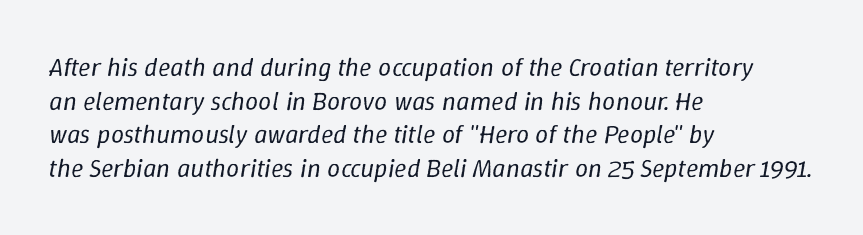
Q: Is the text bold? A: No.
Q: Is the text italic (slanted)? A: Yes, it leans right by about 9 degrees.
Q: Is the text underlined? A: No.
Q: How is the paragraph aligned? A: Left-aligned.
Q: Is the spacing between letters normal or unusually wide? A: Normal.
Q: Is the spacing between lines tight, normal or loose? A: Normal.
